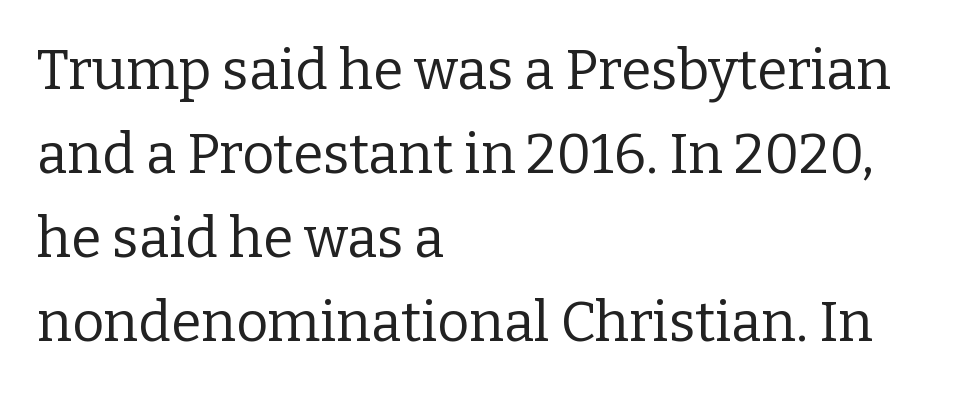
{"serif": "yes", "italic": "no", "bold": "no", "weight": "regular", "width": "normal", "stroke_contrast": "low", "x_height": "medium", "monospaced": "no", "underline": "no", "align": "left", "line_spacing": "normal", "line_spacing_ratio": 1.53, "letter_spacing": "normal", "letter_spacing_em": 0.0, "glyph_px": 55}
